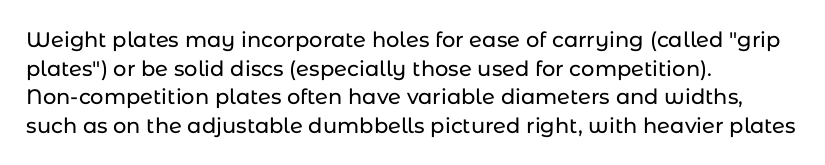
The rendering keeps characters at their native spacing. Does the lettering tilt? It doesn't — this is upright. Descender tails drop into unmarked territory. The lines sit at an ordinary, default distance from one another. One-word summary of the alignment: left.
